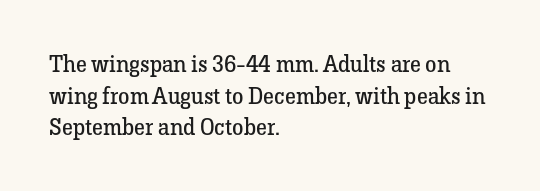
{"italic": "no", "bold": "no", "underline": "no", "align": "left", "line_spacing": "normal", "line_spacing_ratio": 1.38, "letter_spacing": "normal", "letter_spacing_em": 0.0, "glyph_px": 23}
